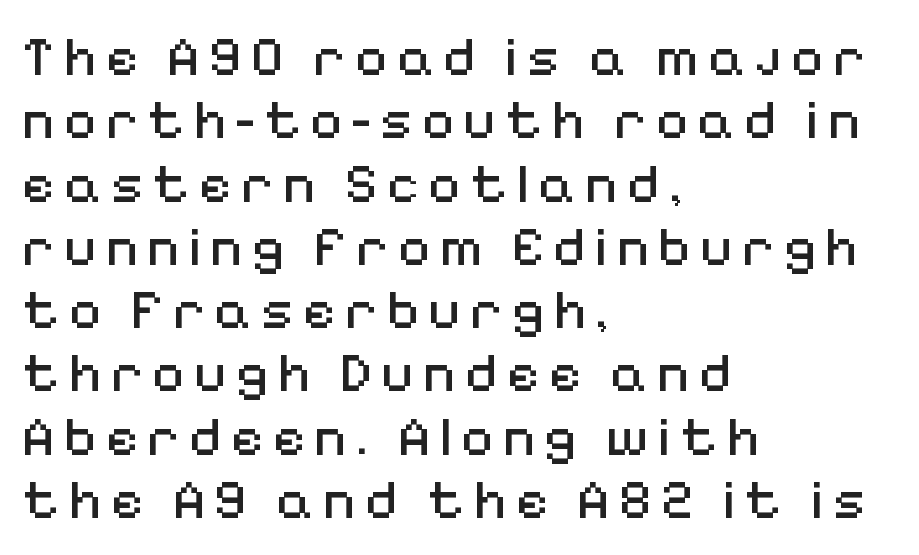
The image shows 56 px regular-weight sans-serif type, upright; set left-aligned, tight line spacing (1.13x), not underlined; medium stroke contrast and a medium x-height.
